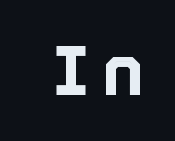
Rendered with straight, roman letterforms. Character widths vary here, with narrow letters taking less room than wide ones. The zone under the glyphs is completely vacant.
